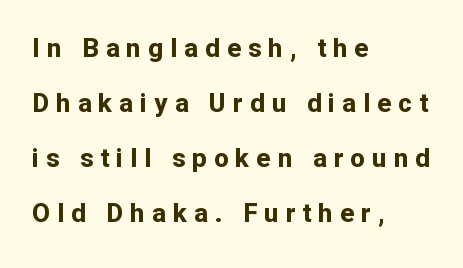
{"italic": "no", "bold": "yes", "underline": "no", "align": "left", "line_spacing": "loose", "line_spacing_ratio": 2.12, "letter_spacing": "wide", "letter_spacing_em": 0.27, "glyph_px": 26}
